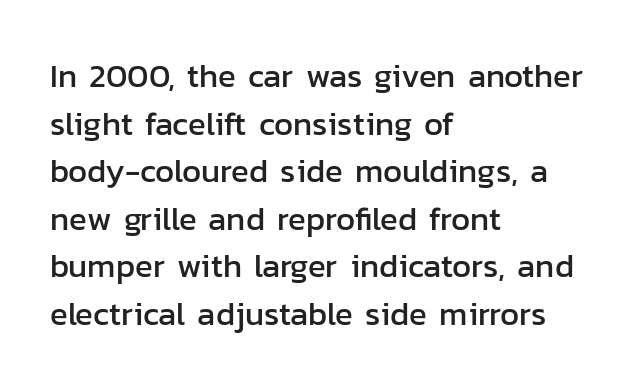
The image shows 33 px sans-serif type, upright; set left-aligned, normal line spacing (1.44x), normal letter spacing, not underlined; low stroke contrast and a medium x-height.
